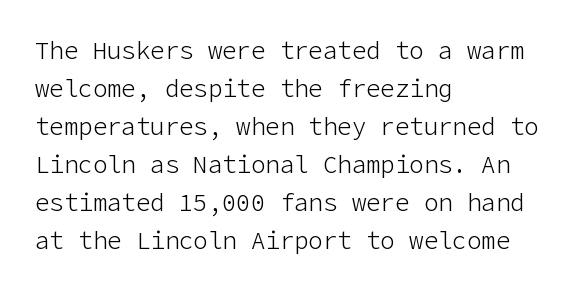
{"italic": "no", "bold": "no", "underline": "no", "align": "left", "line_spacing": "normal", "line_spacing_ratio": 1.58, "letter_spacing": "normal", "letter_spacing_em": 0.0, "glyph_px": 24}
